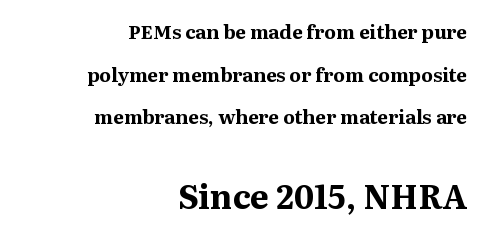
Type without underlining. This block would shrink considerably if given ordinary leading; it's expanded now. Is there any slant? The stems are plumb. The type is set solid horizontally, with unmodified tracking. The sample has been set heavy, in full bold.
